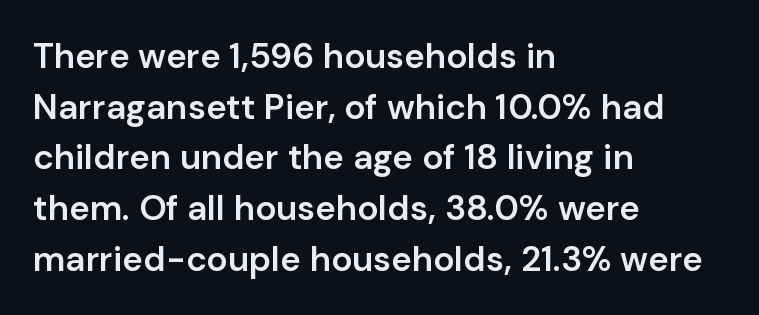
The glyphs in this specimen are sans serif. Ordinary non-slanted type is in use. Clear beneath every line of the passage. This sample has the flowing, uneven cadence of proportional lettering. The horizontal fit of the characters is conventional and even.
